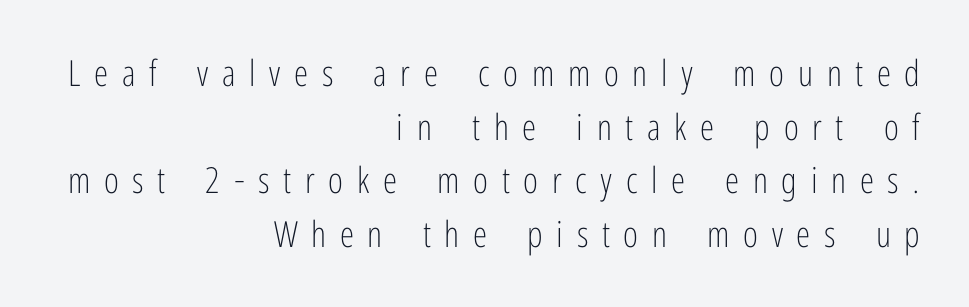
Q: Is the text bold? A: No.
Q: Is the text italic (slanted)? A: No, it is upright.
Q: Is the typeface a serif or a sans-serif typeface? A: Sans-serif.
Q: Is the text underlined? A: No.
Q: How is the paragraph aligned? A: Right-aligned.
Q: Is the spacing between letters normal or unusually wide? A: Unusually wide.
Q: Is the spacing between lines tight, normal or loose? A: Normal.
Q: Width (condensed, normal, or wide)? A: Condensed.
Q: Stroke contrast? A: Low.
Q: x-height? A: Medium.
Q: Monospaced? A: No.
